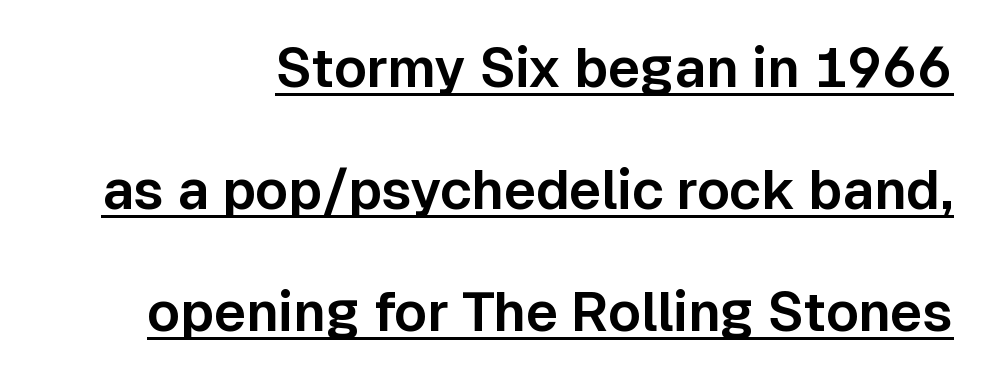
{"serif": "no", "italic": "no", "width": "normal", "stroke_contrast": "low", "x_height": "medium", "monospaced": "no", "underline": "yes", "line_spacing": "loose", "line_spacing_ratio": 2.22, "letter_spacing": "normal", "letter_spacing_em": 0.0, "glyph_px": 55}
